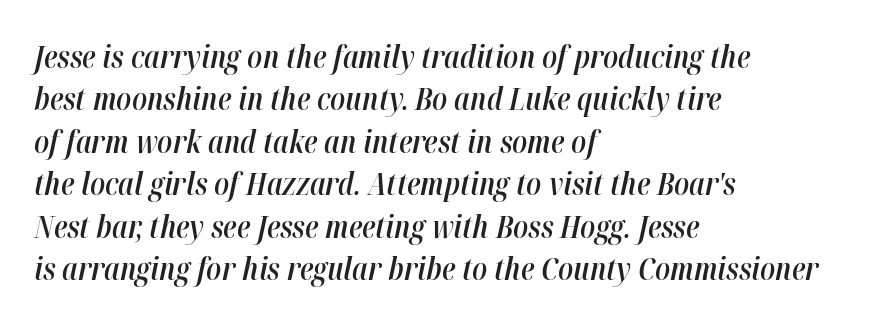
The image shows 31 px semibold, condensed type, italic (leaning right); set left-aligned, normal line spacing (1.37x), normal letter spacing, not underlined; high stroke contrast and a medium x-height.
